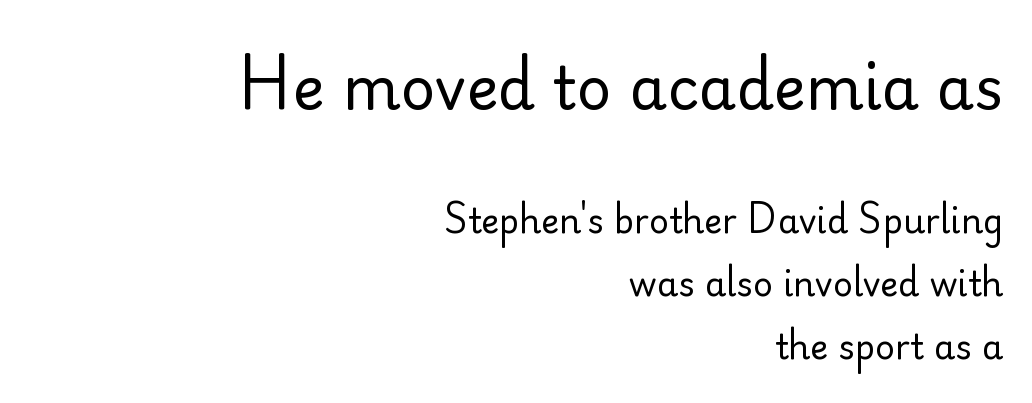
{"serif": "no", "italic": "no", "bold": "no", "weight": "regular", "width": "normal", "stroke_contrast": "low", "x_height": "small", "monospaced": "no", "underline": "no", "align": "right", "line_spacing_ratio": 1.84, "letter_spacing": "normal", "letter_spacing_em": 0.0, "larger_block": "first", "size_ratio": 1.76, "glyph_px": 60}
